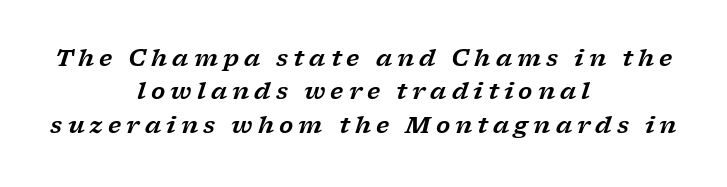
The lettering tilts uniformly, giving the passage an italic look. This rendering features lettering with no underline. The type is letterspaced generously, with wide tracking. These lines are centered, leaving both edges ragged. The leading is moderate, giving the passage an even texture.
